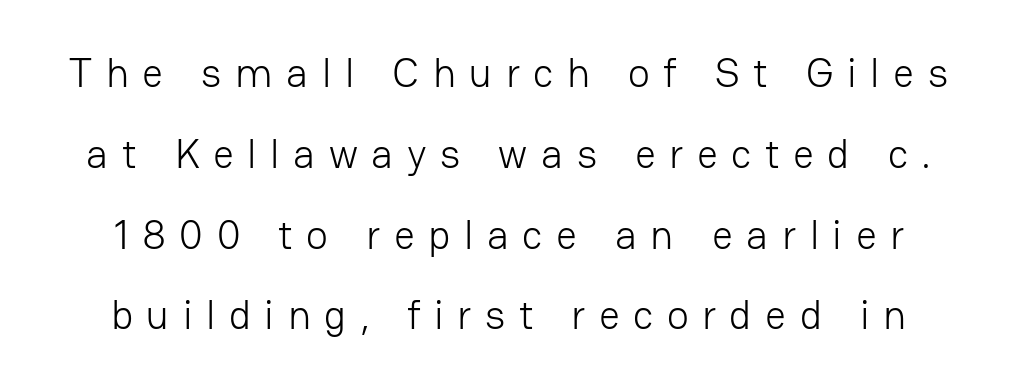
Q: Is the text bold? A: No.
Q: Is the text italic (slanted)? A: No, it is upright.
Q: Is the typeface a serif or a sans-serif typeface? A: Sans-serif.
Q: Is the text underlined? A: No.
Q: Is the spacing between letters normal or unusually wide? A: Unusually wide.
Q: Is the spacing between lines tight, normal or loose? A: Loose.
Q: Width (condensed, normal, or wide)? A: Normal.
Q: Stroke contrast? A: Low.
Q: x-height? A: Medium.
Q: Monospaced? A: No.
